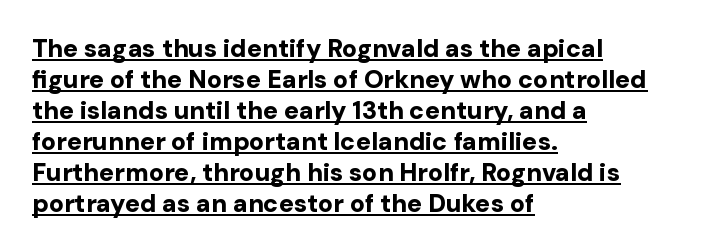
Q: Is the text bold? A: Yes.
Q: Is the text italic (slanted)? A: No, it is upright.
Q: Is the text underlined? A: Yes.
Q: How is the paragraph aligned? A: Left-aligned.
Q: Is the spacing between letters normal or unusually wide? A: Normal.
